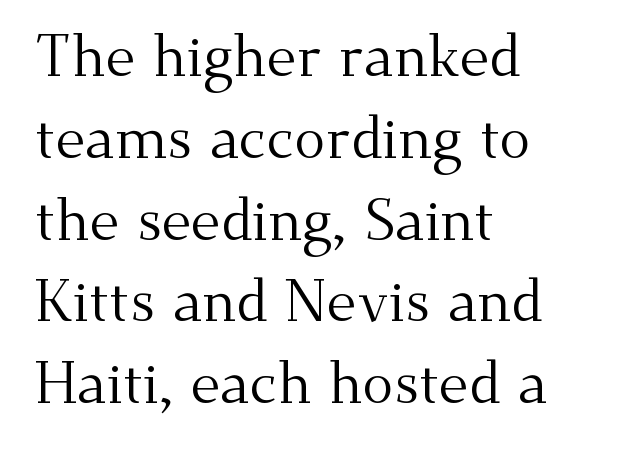
{"serif": "yes", "italic": "no", "bold": "no", "weight": "regular", "width": "normal", "stroke_contrast": "medium", "x_height": "small", "monospaced": "no", "underline": "no", "align": "left", "line_spacing": "normal", "line_spacing_ratio": 1.41, "letter_spacing": "normal", "letter_spacing_em": 0.0, "glyph_px": 58}
